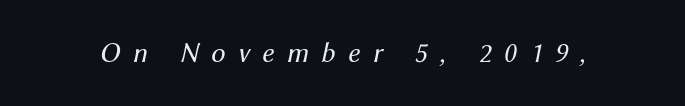
The image shows 29 px regular-weight type, italic (leaning right); set unusually wide letter spacing (+0.43 em), not underlined; medium stroke contrast and a medium x-height.
